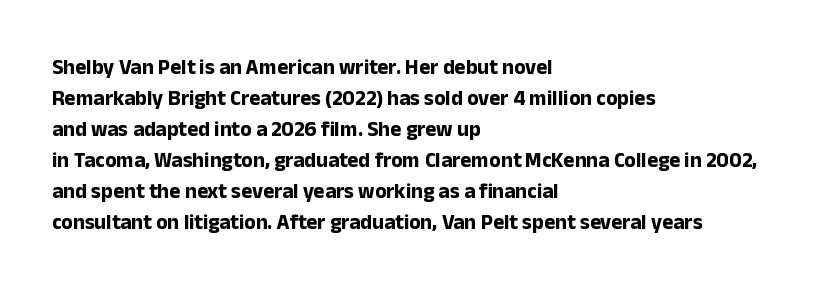
{"italic": "no", "bold": "yes", "underline": "no", "align": "left", "line_spacing": "normal", "line_spacing_ratio": 1.48, "letter_spacing": "normal", "letter_spacing_em": 0.0, "glyph_px": 21}
